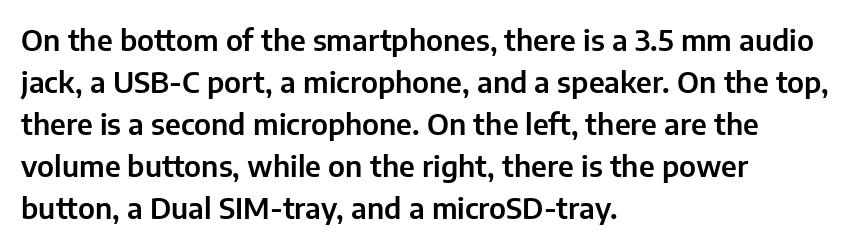
{"serif": "no", "italic": "no", "width": "normal", "stroke_contrast": "low", "x_height": "medium", "monospaced": "no", "underline": "no", "align": "left", "line_spacing": "normal", "line_spacing_ratio": 1.45, "letter_spacing": "normal", "letter_spacing_em": 0.0, "glyph_px": 29}
